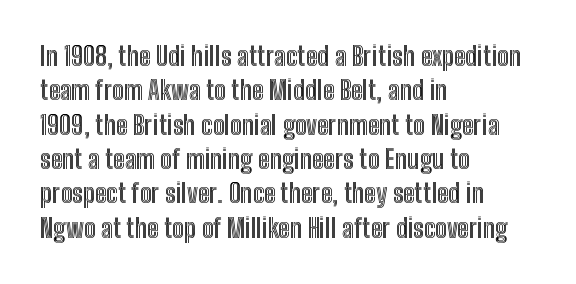
The image shows 26 px text type, upright; set left-aligned, normal line spacing (1.32x), normal letter spacing, not underlined.
